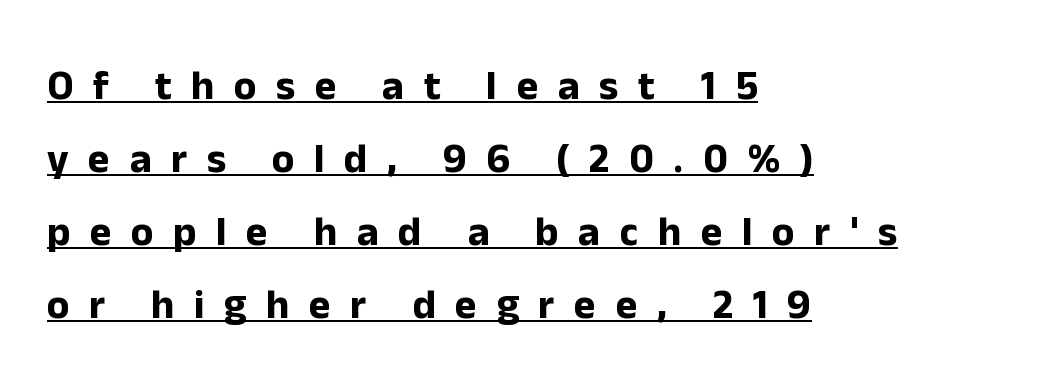
Q: Is the text bold? A: Yes.
Q: Is the text italic (slanted)? A: No, it is upright.
Q: Is the typeface a serif or a sans-serif typeface? A: Sans-serif.
Q: Is the text underlined? A: Yes.
Q: How is the paragraph aligned? A: Left-aligned.
Q: Is the spacing between letters normal or unusually wide? A: Unusually wide.
Q: Width (condensed, normal, or wide)? A: Normal.
Q: Stroke contrast? A: Low.
Q: x-height? A: Medium.
Q: Monospaced? A: No.
